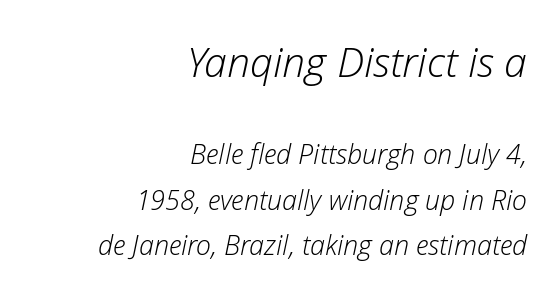
The image shows 41 px light type, italic (leaning right); set right-aligned, normal line spacing (1.69x), normal letter spacing, not underlined; the first (top) block is 1.52x larger; low stroke contrast and a medium x-height.
